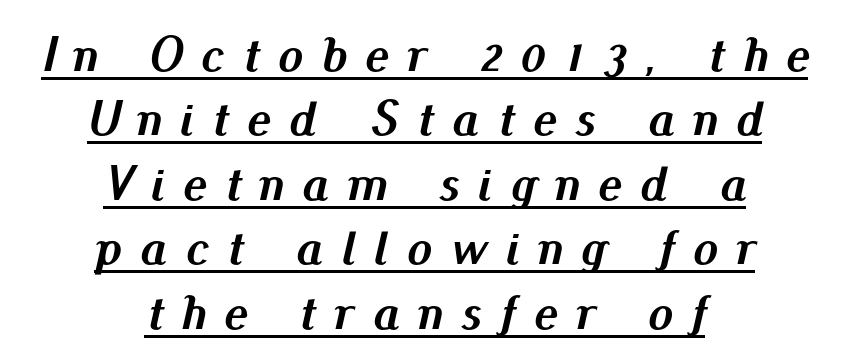
{"italic": "yes", "lean": "right", "slant_degrees": 13, "bold": "yes", "weight": "semibold", "width": "normal", "stroke_contrast": "medium", "x_height": "small", "monospaced": "no", "underline": "yes", "align": "center", "line_spacing": "normal", "line_spacing_ratio": 1.29, "letter_spacing": "wide", "letter_spacing_em": 0.37, "glyph_px": 50}
